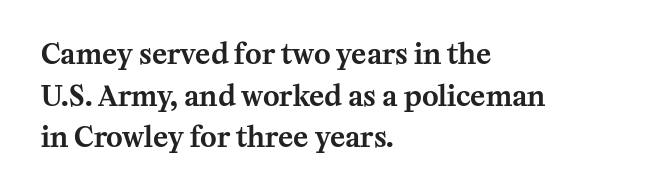
Q: Is the text italic (slanted)? A: No, it is upright.
Q: Is the typeface a serif or a sans-serif typeface? A: Serif.
Q: Is the text underlined? A: No.
Q: How is the paragraph aligned? A: Left-aligned.
Q: Is the spacing between letters normal or unusually wide? A: Normal.
Q: Is the spacing between lines tight, normal or loose? A: Normal.
Q: Width (condensed, normal, or wide)? A: Normal.
Q: Stroke contrast? A: Medium.
Q: x-height? A: Medium.
Q: Monospaced? A: No.
